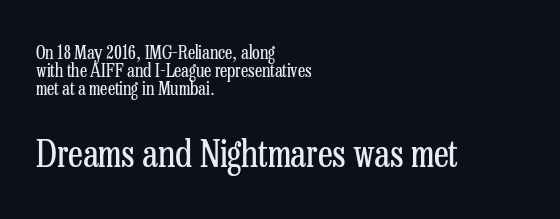
{"serif": "yes", "italic": "no", "bold": "no", "weight": "regular", "width": "condensed", "stroke_contrast": "low", "x_height": "medium", "monospaced": "no", "underline": "no", "align": "left", "line_spacing": "tight", "line_spacing_ratio": 1.0, "letter_spacing": "normal", "letter_spacing_em": 0.0, "larger_block": "second", "size_ratio": 2.06, "glyph_px": 37}
